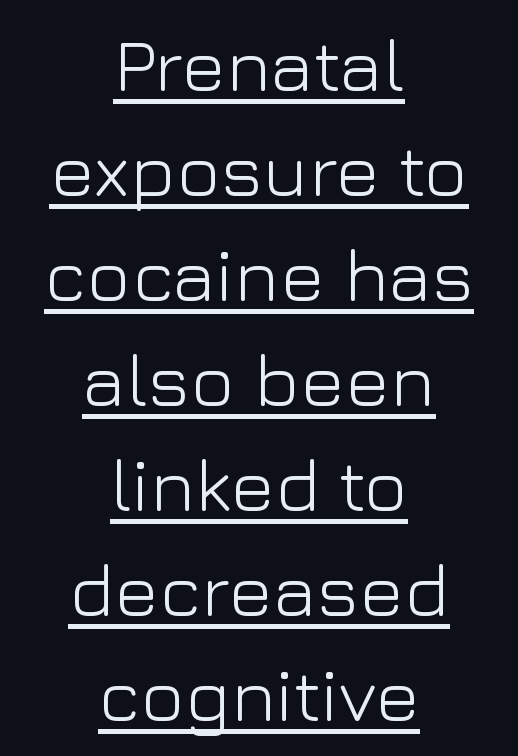
Which margin do the lines hug? Neither — every line sits in the middle. Normally led — the rows are evenly, conventionally spaced. Unlike a traditional serif, this face leaves its strokes unadorned. Honestly, the underline is the first thing you notice here.
